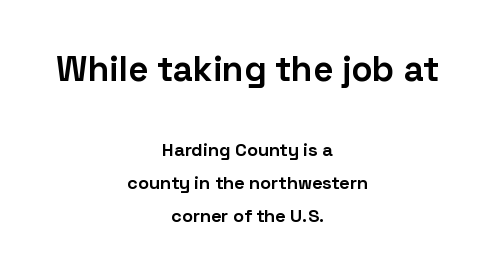
{"serif": "no", "italic": "no", "bold": "yes", "weight": "bold", "width": "normal", "stroke_contrast": "low", "x_height": "medium", "monospaced": "no", "underline": "no", "align": "center", "line_spacing_ratio": 1.83, "letter_spacing": "normal", "letter_spacing_em": 0.0, "larger_block": "first", "size_ratio": 1.94, "glyph_px": 35}
